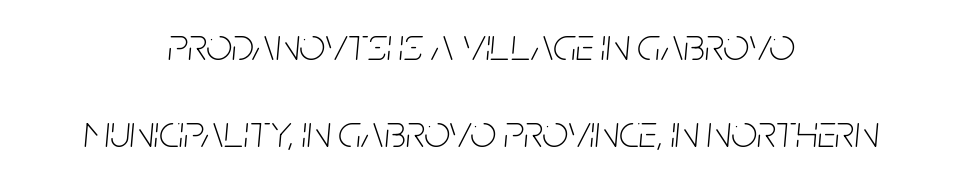
{"italic": "yes", "lean": "right", "slant_degrees": 5, "bold": "no", "weight": "thin", "width": "condensed", "stroke_contrast": "low", "x_height": "large", "monospaced": "no", "underline": "no", "align": "center", "line_spacing_ratio": 1.89, "letter_spacing": "normal", "letter_spacing_em": 0.0, "glyph_px": 46}
